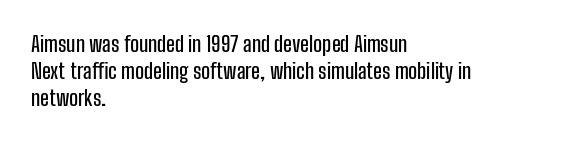
No word sits above an underline. Rendered with straight, roman letterforms. A typesetter would call this leading conventional body-copy spacing. Nothing unusual about the tracking: characters are spaced as the font intends. Line starts are locked; line ends wander.
